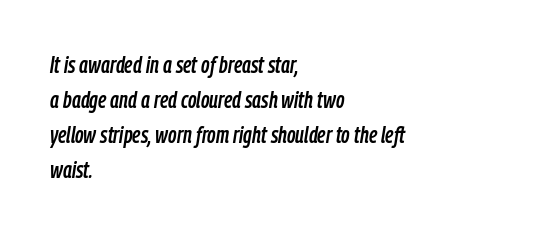
Q: Is the text italic (slanted)? A: Yes, it leans right by about 9 degrees.
Q: Is the text underlined? A: No.
Q: How is the paragraph aligned? A: Left-aligned.
Q: Is the spacing between letters normal or unusually wide? A: Normal.
Q: Is the spacing between lines tight, normal or loose? A: Normal.
